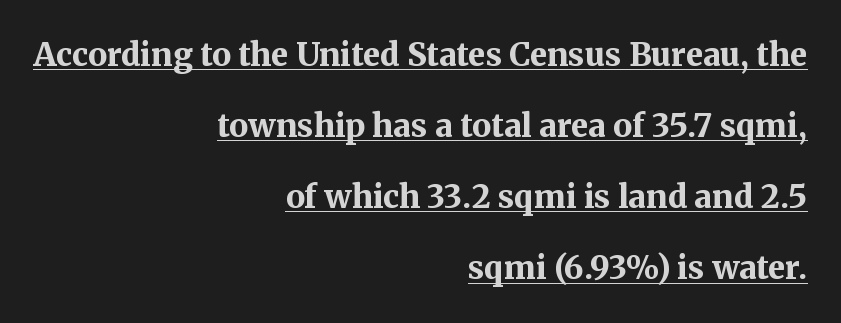
{"serif": "yes", "italic": "no", "bold": "yes", "weight": "bold", "width": "normal", "stroke_contrast": "medium", "x_height": "medium", "monospaced": "no", "underline": "yes", "align": "right", "line_spacing": "loose", "line_spacing_ratio": 2.22, "letter_spacing": "normal", "letter_spacing_em": 0.0, "glyph_px": 32}
